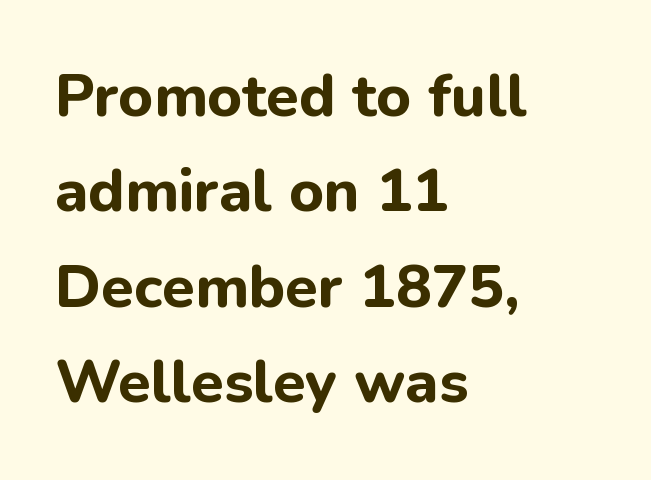
The image shows 60 px bold sans-serif type, upright; set left-aligned, normal line spacing (1.59x), normal letter spacing, not underlined; low stroke contrast and a medium x-height.
